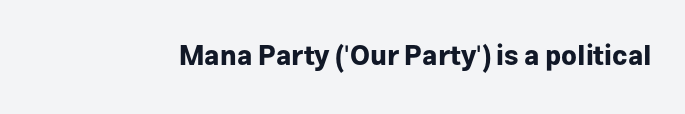
{"italic": "no", "bold": "yes", "underline": "no", "letter_spacing": "normal", "letter_spacing_em": 0.0, "glyph_px": 27}
